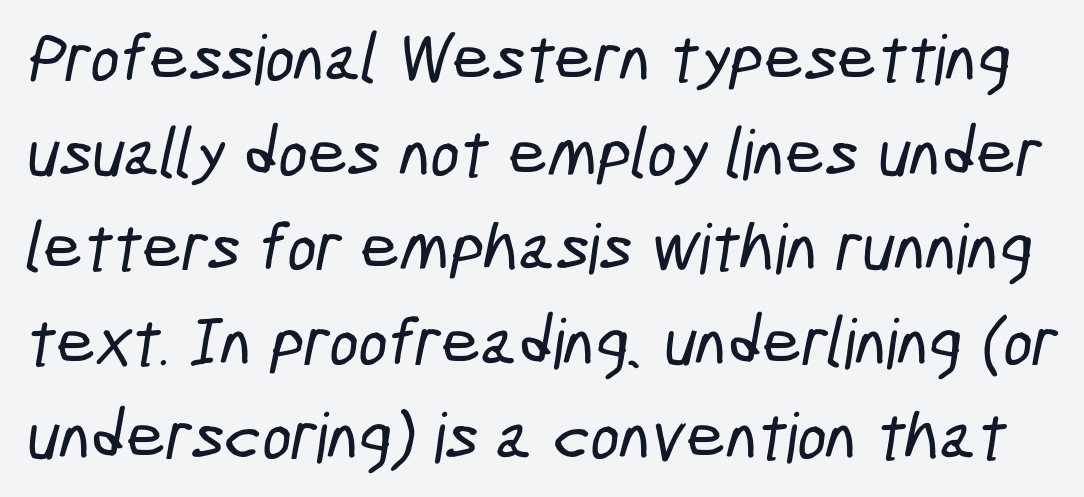
{"serif": "no", "width": "condensed", "stroke_contrast": "low", "x_height": "medium", "monospaced": "no", "underline": "no", "line_spacing": "normal", "line_spacing_ratio": 1.37, "letter_spacing": "normal", "letter_spacing_em": 0.0, "glyph_px": 69}
